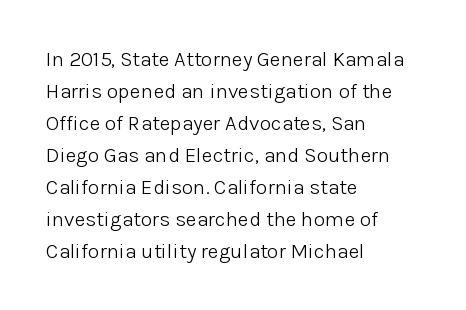
{"italic": "no", "bold": "no", "underline": "no", "align": "left", "line_spacing": "normal", "line_spacing_ratio": 1.52, "letter_spacing": "normal", "letter_spacing_em": 0.0, "glyph_px": 21}
